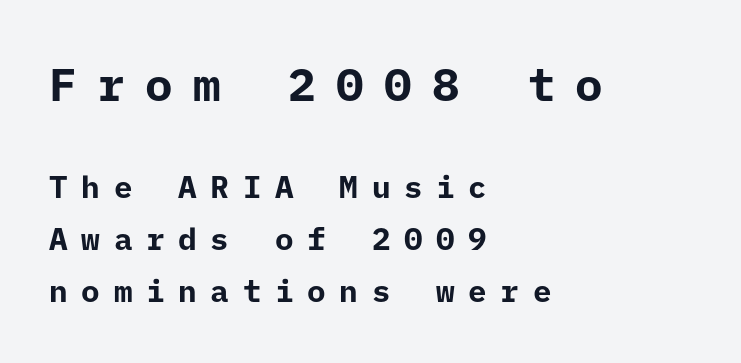
The rendering inserts visible extra space after every character. Size hierarchy here favors the leading block over the trailing one. The type family on display is of the sans-serif kind. Strokes here are thick enough to call this a true bold. Compared with typical paragraphs, the rows here are spaced about the same. A bare baseline throughout the passage.
